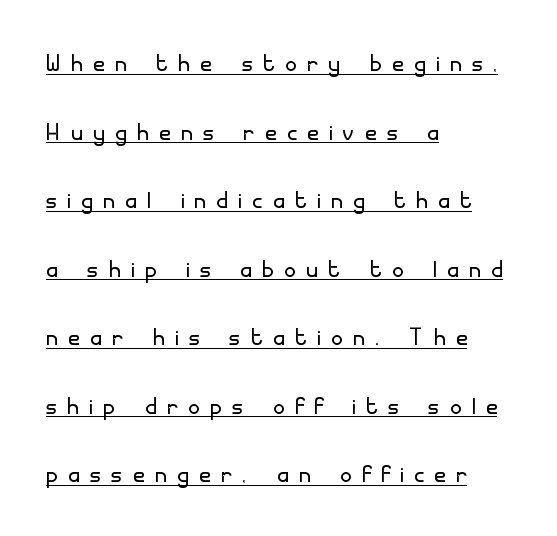
A typesetter would mark this as roman, not italic. Left-aligned paragraph, ragged on the right. Somebody hit Ctrl+U on this one — the words are underlined. The letters advance in unequal steps, a hallmark of proportional type. A sans-serif font was chosen for this passage.
